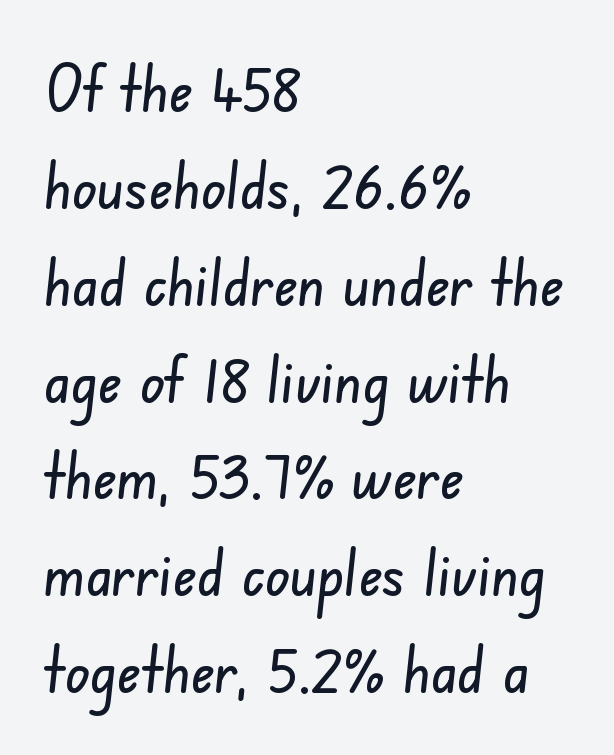
Spacing verdict: proportional, widths tailored to each character. The letters carry no serifs — their stems end cleanly without finishing strokes. Line spacing here is normal. Casual observation: everything's shoved over to the left.
